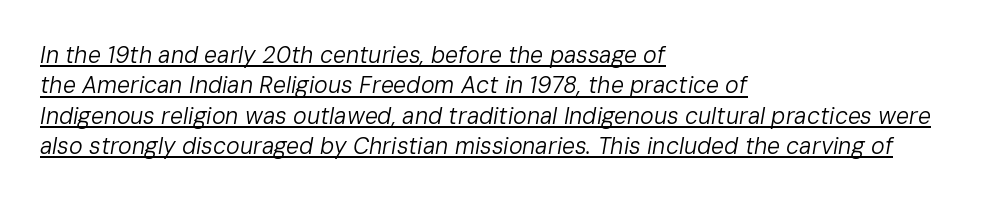
{"italic": "yes", "lean": "right", "slant_degrees": 10, "bold": "no", "underline": "yes", "align": "left", "line_spacing": "normal", "line_spacing_ratio": 1.32, "letter_spacing": "normal", "letter_spacing_em": 0.0, "glyph_px": 23}
